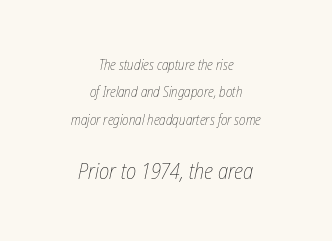
The image shows 22 px text type, italic (leaning right); set centered, loose line spacing (1.96x), normal letter spacing, not underlined; the second (bottom) block is 1.57x larger.
